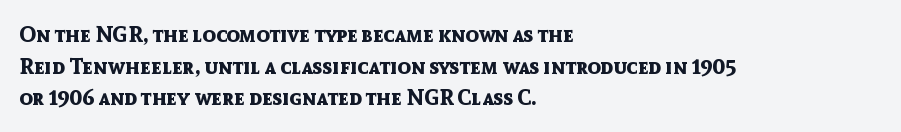
Beneath every word, the page is bare. Successive baselines arrive at the customary interval. It's the straight-up-and-down kind of type. Which margin do the lines hug? The left one — the right edge is uneven. Thick stems and heavy bowls — unmistakably bold.
